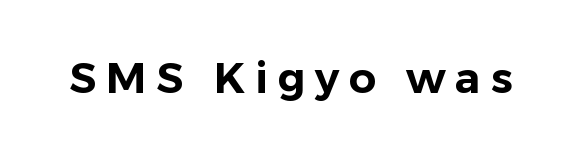
The image shows 43 px sans-serif type, upright; set unusually wide letter spacing (+0.22 em), not underlined; low stroke contrast and a medium x-height.
